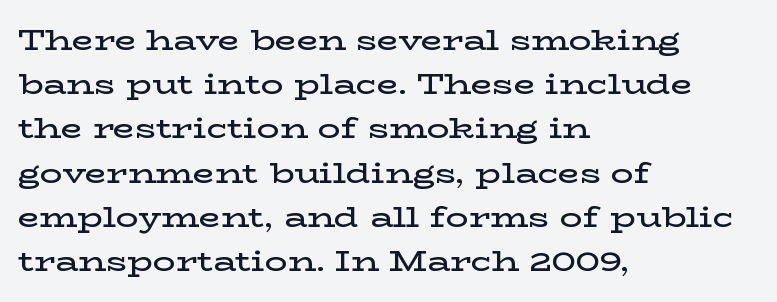
{"serif": "yes", "italic": "no", "bold": "semi", "weight": "semibold", "width": "wide", "stroke_contrast": "low", "x_height": "medium", "monospaced": "no", "underline": "no", "align": "left", "line_spacing": "normal", "line_spacing_ratio": 1.58, "letter_spacing": "normal", "letter_spacing_em": 0.0, "glyph_px": 28}
